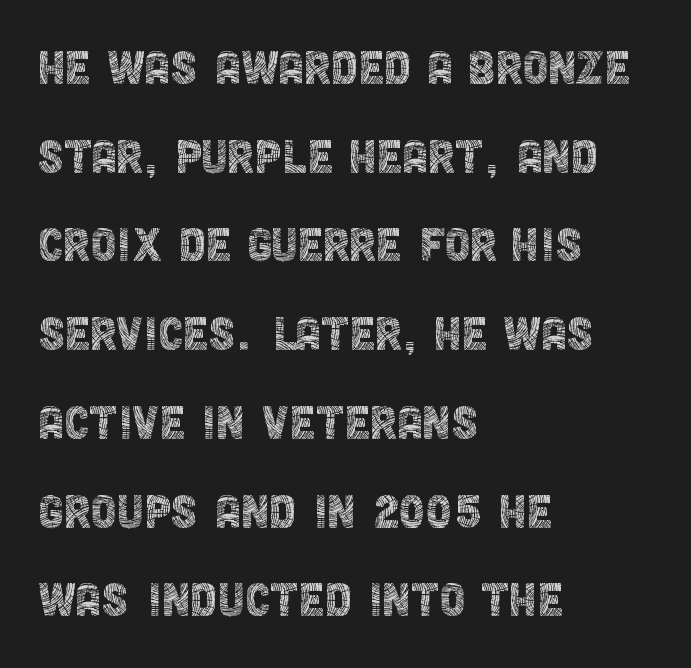
{"serif": "no", "italic": "no", "bold": "no", "weight": "thin", "width": "condensed", "x_height": "large", "monospaced": "no", "underline": "no", "align": "left", "line_spacing": "normal", "line_spacing_ratio": 1.53, "letter_spacing": "normal", "letter_spacing_em": 0.0, "glyph_px": 58}
